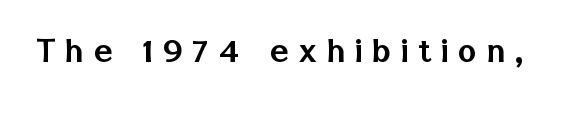
A typesetter would call this proportional, since set widths differ per character. Note: no serifs on the glyphs. The specimen reads as upright at a glance. Is the letter spacing exaggerated? Yes — the characters are pushed far apart. The space directly below the letters is spotless.
